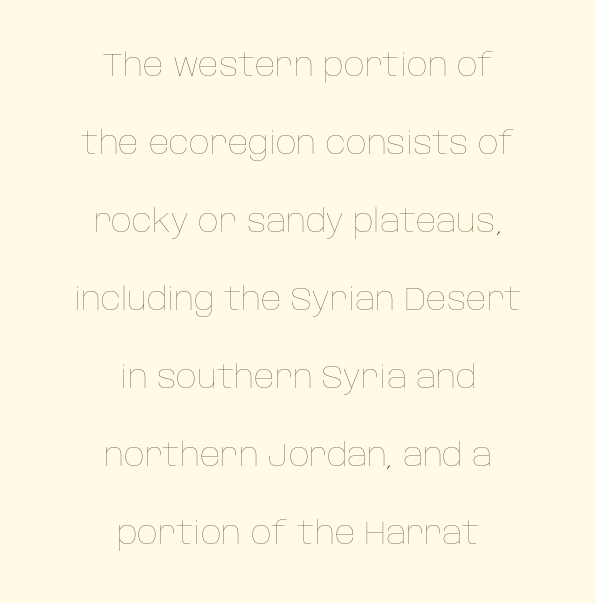
Q: Is the text bold? A: No.
Q: Is the text italic (slanted)? A: No, it is upright.
Q: Is the text underlined? A: No.
Q: How is the paragraph aligned? A: Centered.
Q: Is the spacing between letters normal or unusually wide? A: Normal.
Q: Is the spacing between lines tight, normal or loose? A: Loose.
Q: Width (condensed, normal, or wide)? A: Normal.
Q: Stroke contrast? A: Low.
Q: x-height? A: Large.
Q: Monospaced? A: No.
